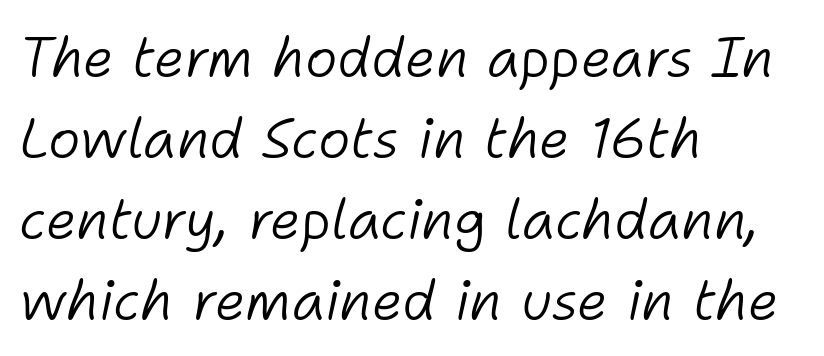
Q: Is the text bold? A: No.
Q: Is the text italic (slanted)? A: Yes, it leans right by about 11 degrees.
Q: Is the text underlined? A: No.
Q: How is the paragraph aligned? A: Left-aligned.
Q: Is the spacing between letters normal or unusually wide? A: Normal.
Q: Is the spacing between lines tight, normal or loose? A: Normal.
Q: Width (condensed, normal, or wide)? A: Normal.
Q: Stroke contrast? A: Low.
Q: x-height? A: Medium.
Q: Monospaced? A: No.
